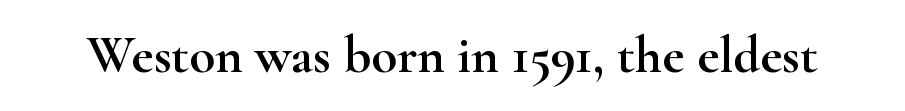
Q: Is the text italic (slanted)? A: No, it is upright.
Q: Is the typeface a serif or a sans-serif typeface? A: Serif.
Q: Is the text underlined? A: No.
Q: Is the spacing between letters normal or unusually wide? A: Normal.
Q: Width (condensed, normal, or wide)? A: Wide.
Q: Stroke contrast? A: High.
Q: x-height? A: Small.
Q: Monospaced? A: No.
